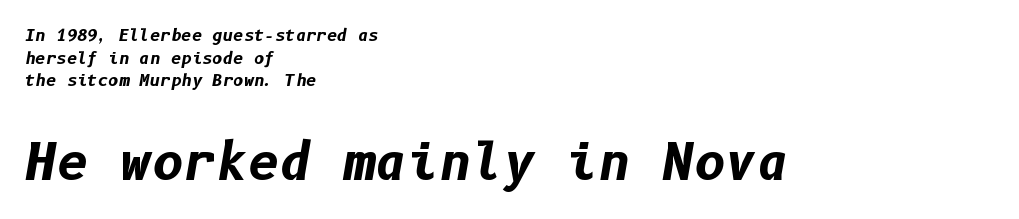
Q: Is the text bold? A: Yes.
Q: Is the text italic (slanted)? A: Yes, it leans right by about 10 degrees.
Q: Is the text underlined? A: No.
Q: How is the paragraph aligned? A: Left-aligned.
Q: Is the spacing between letters normal or unusually wide? A: Normal.
Q: Is the spacing between lines tight, normal or loose? A: Normal.
Q: Which block of text is set in a larger size, the first (top) or the second (bottom)? A: The second (bottom) one.
Q: Width (condensed, normal, or wide)? A: Normal.
Q: Stroke contrast? A: Low.
Q: x-height? A: Medium.
